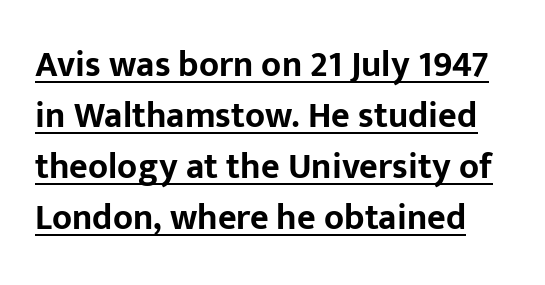
Q: Is the text bold? A: Yes.
Q: Is the text italic (slanted)? A: No, it is upright.
Q: Is the typeface a serif or a sans-serif typeface? A: Sans-serif.
Q: Is the text underlined? A: Yes.
Q: Is the spacing between letters normal or unusually wide? A: Normal.
Q: Is the spacing between lines tight, normal or loose? A: Normal.
Q: Width (condensed, normal, or wide)? A: Normal.
Q: Stroke contrast? A: Low.
Q: x-height? A: Medium.
Q: Monospaced? A: No.
